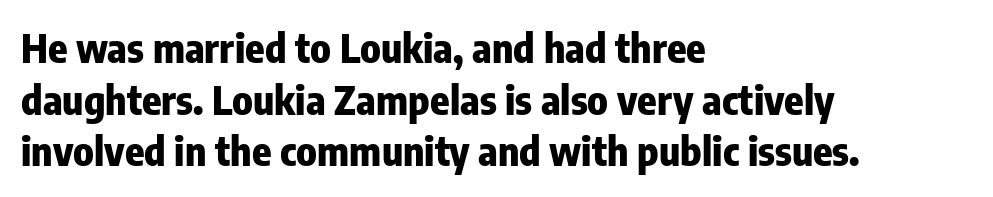
{"serif": "no", "italic": "no", "bold": "yes", "weight": "heavy", "width": "condensed", "stroke_contrast": "low", "x_height": "medium", "monospaced": "no", "underline": "no", "align": "left", "line_spacing": "normal", "line_spacing_ratio": 1.29, "letter_spacing": "normal", "letter_spacing_em": 0.0, "glyph_px": 40}
